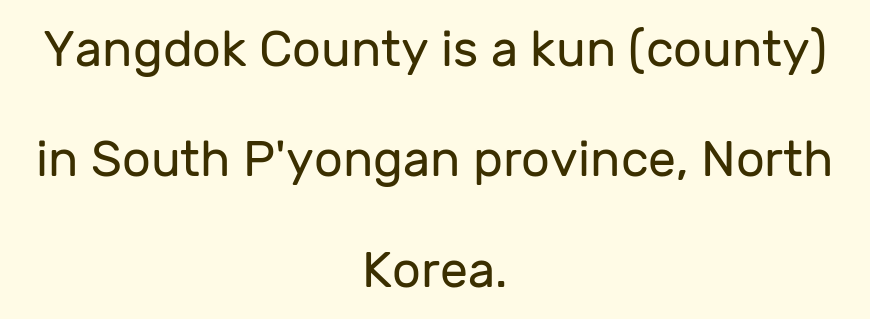
Think of a printed novel: that variable character pitch is what you see here. This rendering features lettering with no underline. There is no visible air inserted between adjacent glyphs. Vertical stems look standard width or narrower in stroke.
